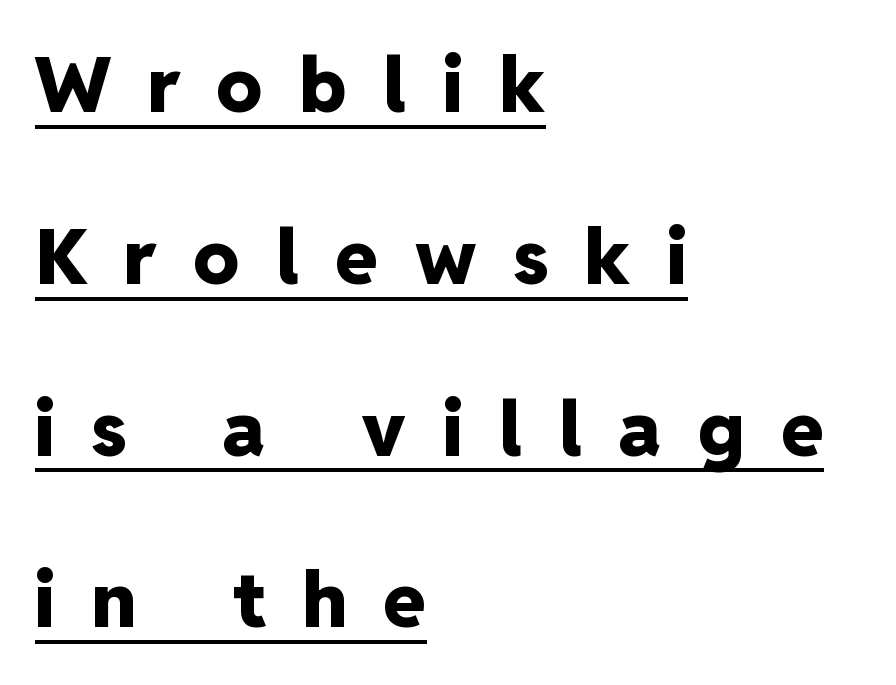
{"serif": "no", "italic": "no", "bold": "yes", "weight": "heavy", "width": "normal", "stroke_contrast": "low", "x_height": "medium", "monospaced": "no", "underline": "yes", "align": "left", "line_spacing": "loose", "line_spacing_ratio": 2.26, "letter_spacing": "wide", "letter_spacing_em": 0.49, "glyph_px": 76}
